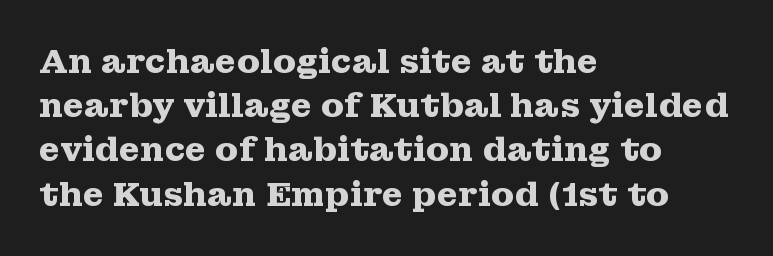
The space beneath each line is pristine and unruled. Small tapered or slab feet sit at the stroke ends, so this counts as serif. This is the regular roman posture of the typeface. I'd describe the lettering as bold — thick and assertive.
